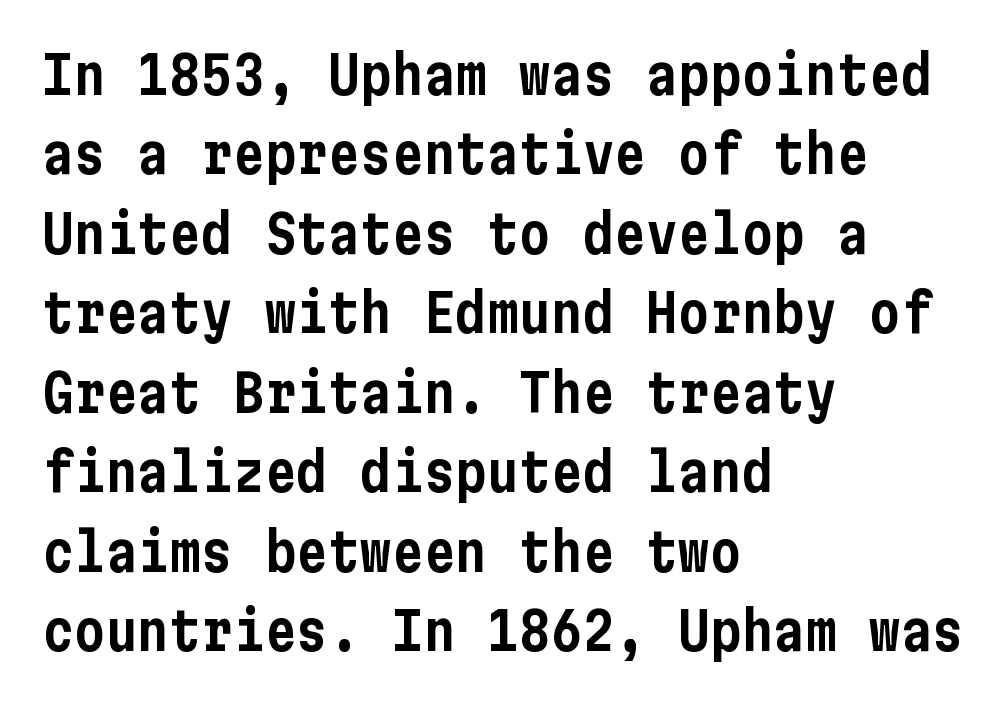
{"serif": "no", "italic": "no", "width": "condensed", "stroke_contrast": "low", "x_height": "medium", "underline": "no", "align": "left", "line_spacing": "normal", "line_spacing_ratio": 1.5, "letter_spacing": "normal", "letter_spacing_em": 0.0, "glyph_px": 53}
